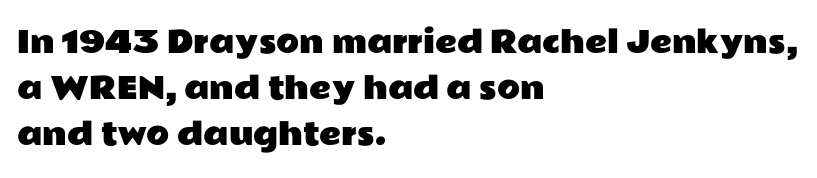
Q: Is the text italic (slanted)? A: No, it is upright.
Q: Is the typeface a serif or a sans-serif typeface? A: Sans-serif.
Q: Is the text underlined? A: No.
Q: How is the paragraph aligned? A: Left-aligned.
Q: Is the spacing between letters normal or unusually wide? A: Normal.
Q: Is the spacing between lines tight, normal or loose? A: Normal.
Q: Width (condensed, normal, or wide)? A: Wide.
Q: Stroke contrast? A: Low.
Q: x-height? A: Medium.
Q: Monospaced? A: No.
